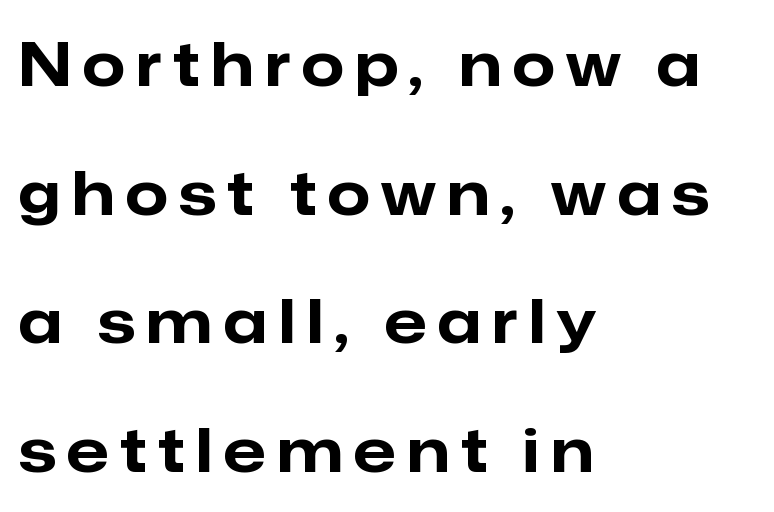
The image shows 61 px bold sans-serif type, upright; set left-aligned, loose line spacing (2.11x), not underlined; low stroke contrast and a medium x-height.
